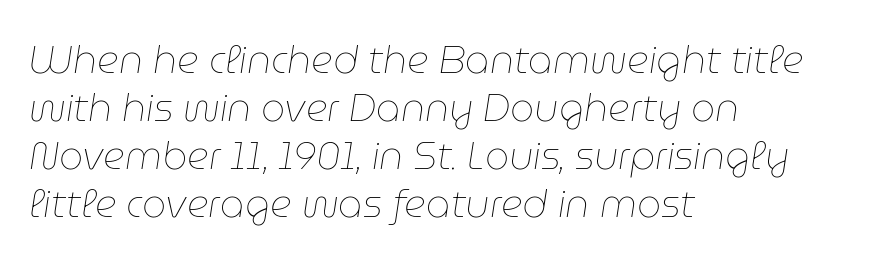
The image shows 38 px thin type, italic (leaning right); set left-aligned, normal line spacing (1.26x), normal letter spacing, not underlined; low stroke contrast and a medium x-height.
